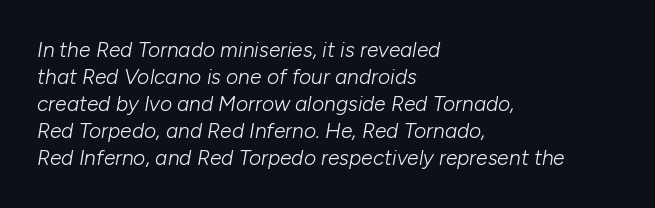
The type is set solid horizontally, with unmodified tracking. This reads as an unemphasized weight, regular at the heaviest. Does the leading feel generous? No, just average. The paragraph shown leans on its left margin. Decoration check: the copy has no underline.
